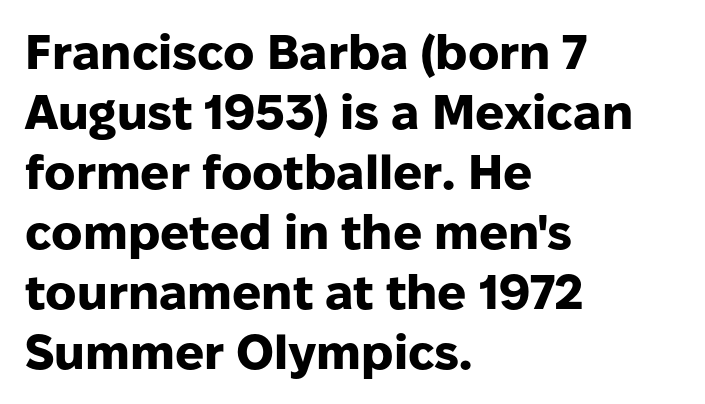
Varying glyph widths throughout — classic text-font behaviour. The setting favours the left margin, as ordinary paragraphs usually do. The specimen omits any rule beneath the text block's lines. Serif or sans? Sans — the stroke terminals are bare. Does the lettering tilt? It doesn't — this is upright. What's the leading like? Ordinary, nothing unusual.
